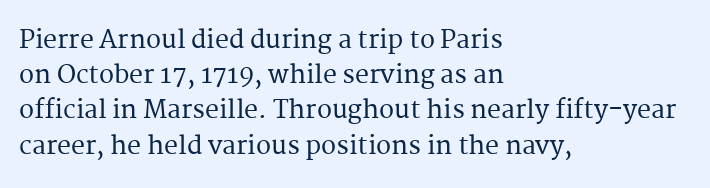
Q: Is the text italic (slanted)? A: No, it is upright.
Q: Is the text underlined? A: No.
Q: How is the paragraph aligned? A: Left-aligned.
Q: Is the spacing between letters normal or unusually wide? A: Normal.
Q: Is the spacing between lines tight, normal or loose? A: Normal.
